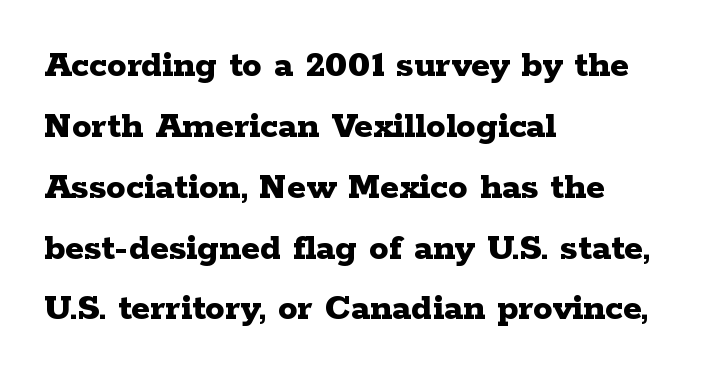
Q: Is the text bold? A: Yes.
Q: Is the text italic (slanted)? A: No, it is upright.
Q: Is the typeface a serif or a sans-serif typeface? A: Serif.
Q: Is the text underlined? A: No.
Q: How is the paragraph aligned? A: Left-aligned.
Q: Is the spacing between letters normal or unusually wide? A: Normal.
Q: Is the spacing between lines tight, normal or loose? A: Normal.
Q: Width (condensed, normal, or wide)? A: Wide.
Q: Stroke contrast? A: Low.
Q: x-height? A: Medium.
Q: Monospaced? A: No.
